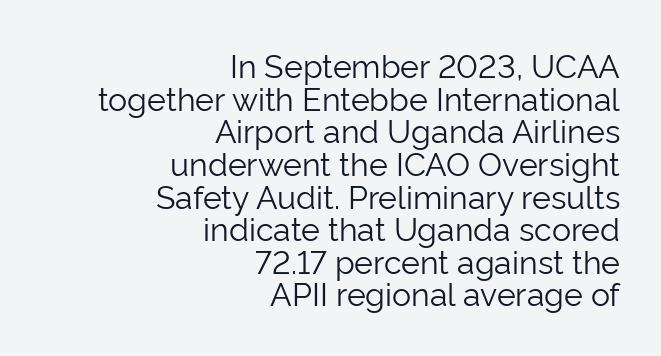
The image shows 32 px light sans-serif type, upright; set right-aligned, tight line spacing (1.02x), normal letter spacing, not underlined; low stroke contrast and a medium x-height.
